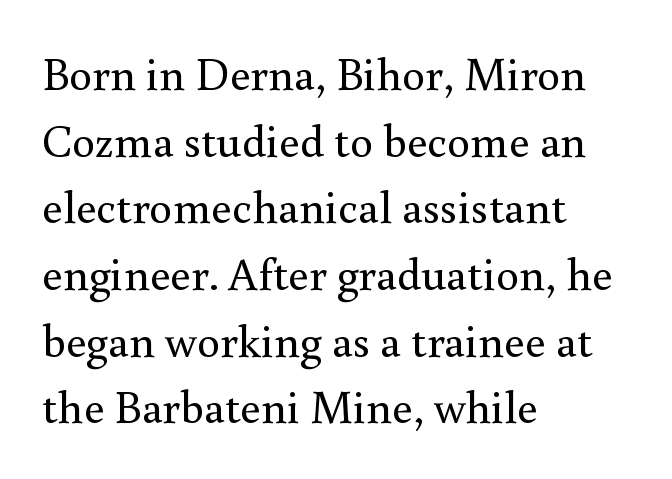
Weight: regular or lighter. You could call the tracking neutral — neither tight nor loose. Normally led — the rows are evenly, conventionally spaced. Do the characters align in a grid? No, the font is proportional. Typographically, this falls in the serif category.
